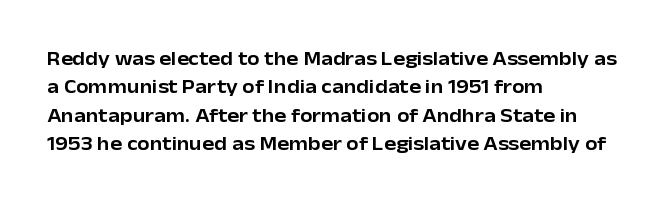
Q: Is the text italic (slanted)? A: No, it is upright.
Q: Is the text underlined? A: No.
Q: How is the paragraph aligned? A: Left-aligned.
Q: Is the spacing between letters normal or unusually wide? A: Normal.
Q: Is the spacing between lines tight, normal or loose? A: Normal.
